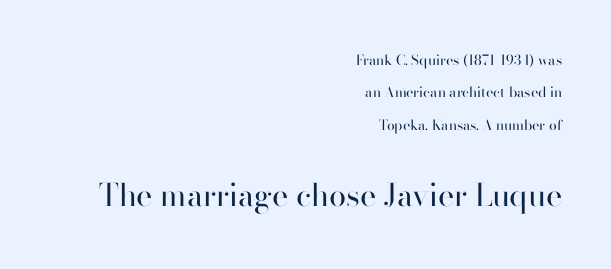
Q: Is the text bold? A: No.
Q: Is the text italic (slanted)? A: No, it is upright.
Q: Is the typeface a serif or a sans-serif typeface? A: Sans-serif.
Q: Is the text underlined? A: No.
Q: How is the paragraph aligned? A: Right-aligned.
Q: Is the spacing between letters normal or unusually wide? A: Normal.
Q: Is the spacing between lines tight, normal or loose? A: Loose.
Q: Which block of text is set in a larger size, the first (top) or the second (bottom)? A: The second (bottom) one.
Q: Width (condensed, normal, or wide)? A: Normal.
Q: Stroke contrast? A: High.
Q: x-height? A: Small.
Q: Monospaced? A: No.
